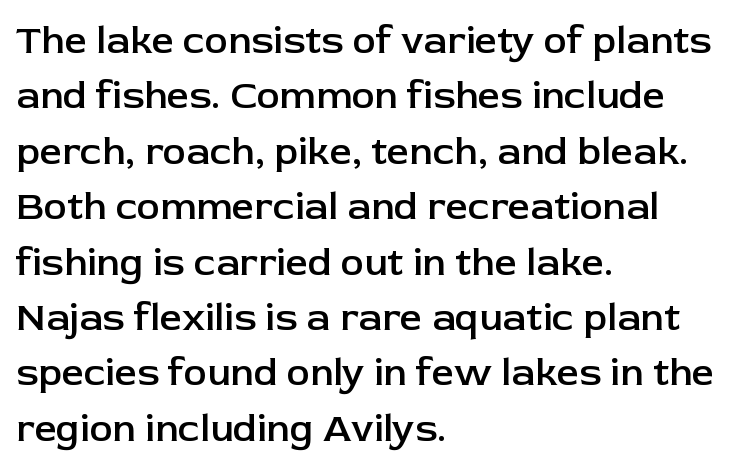
The image shows 39 px semibold sans-serif type, upright; set left-aligned, normal line spacing (1.42x), normal letter spacing, not underlined; low stroke contrast and a medium x-height.
